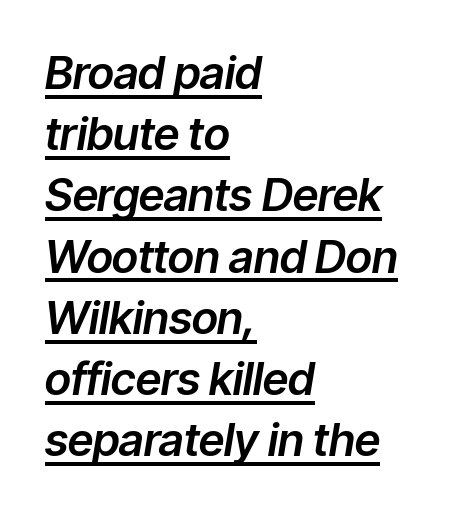
Inter-character spacing is left at the font's built-in metrics. The lines in this sample share a left origin and differ only in where they stop. Do the characters align in a grid? No, the font is proportional. Leading matches the norm, producing a regular column. Every character sits at an angle, as italics do. Underlining? Definitely there.
